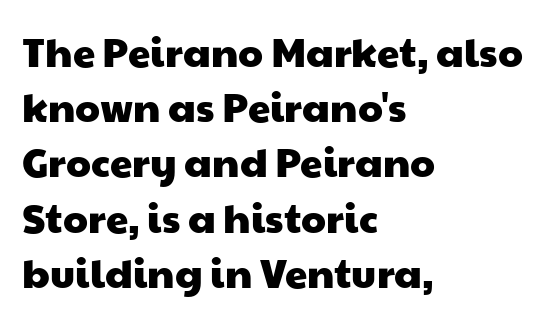
This rendering employs a face without finishing strokes, i.e., a sans-serif. The strip under each line holds only bare page. Does the copy run flush right? No — it runs flush left. Think of a printed novel: that variable character pitch is what you see here.
